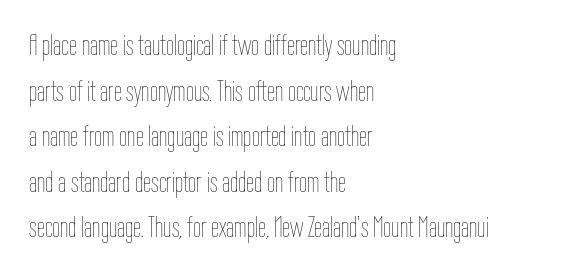
{"italic": "no", "bold": "no", "weight": "thin", "width": "condensed", "stroke_contrast": "low", "x_height": "medium", "monospaced": "no", "underline": "no", "align": "left", "line_spacing": "normal", "line_spacing_ratio": 1.57, "letter_spacing": "normal", "letter_spacing_em": 0.0, "glyph_px": 29}
